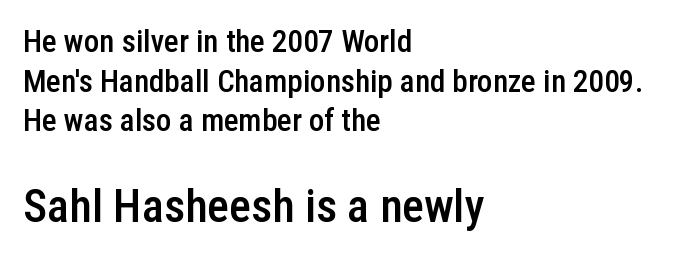
{"serif": "no", "italic": "no", "bold": "semi", "weight": "semibold", "width": "condensed", "stroke_contrast": "low", "x_height": "medium", "monospaced": "no", "underline": "no", "align": "left", "line_spacing": "normal", "line_spacing_ratio": 1.28, "letter_spacing": "normal", "letter_spacing_em": 0.0, "larger_block": "second", "size_ratio": 1.48, "glyph_px": 46}
